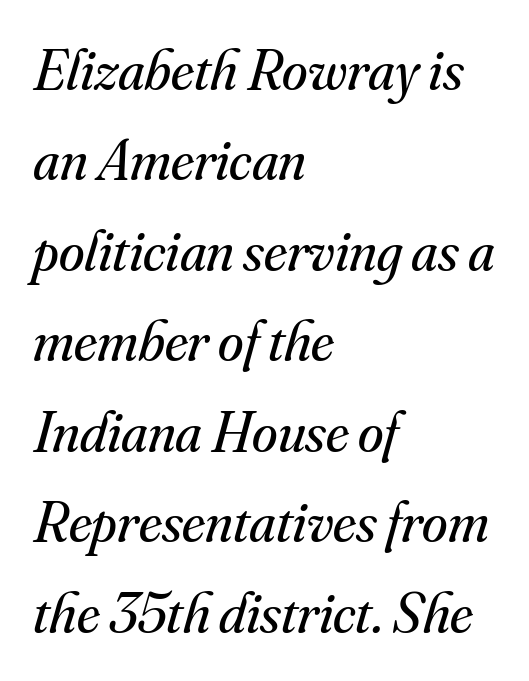
What stands out about the letter spacing? Nothing — it is the standard amount. Leading: standard. The passage shown is typeset with a serif family. Is the stroke heavy? The answer is a plain regular-or-lighter. Lines of text with bare space underneath. Visually the block forms a straight wall on the left and a jagged coastline on the right.
